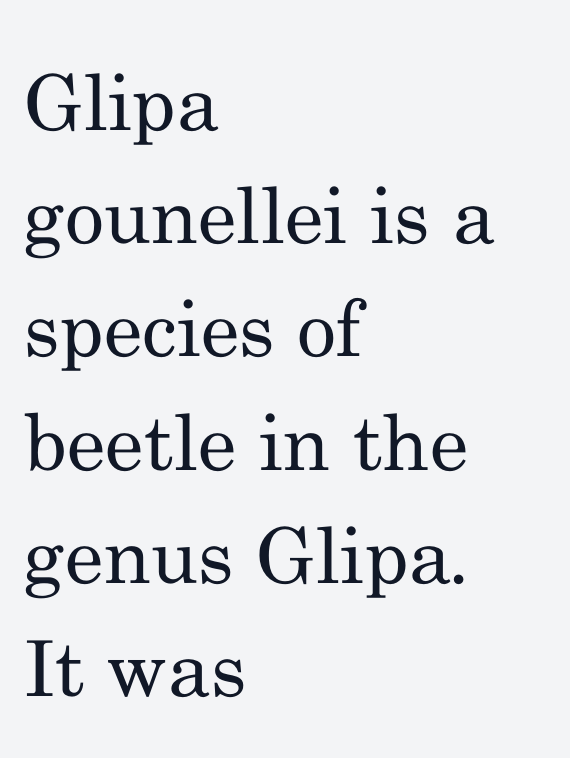
The image shows 77 px regular-weight serif type, upright; set left-aligned, normal line spacing (1.47x), normal letter spacing, not underlined; medium stroke contrast and a small x-height.
